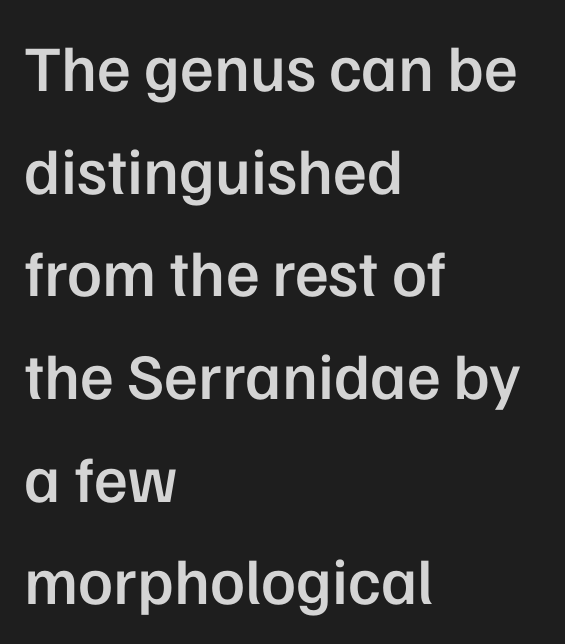
The image shows 65 px semibold sans-serif type, upright; set left-aligned, normal line spacing (1.58x), normal letter spacing, not underlined; low stroke contrast and a medium x-height.
